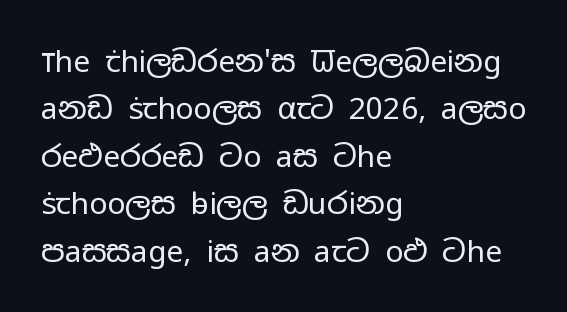
{"serif": "no", "italic": "no", "bold": "no", "weight": "regular", "width": "wide", "stroke_contrast": "low", "x_height": "medium", "monospaced": "no", "underline": "no", "align": "left", "line_spacing": "normal", "line_spacing_ratio": 1.58, "letter_spacing": "normal", "letter_spacing_em": 0.0, "glyph_px": 30}
